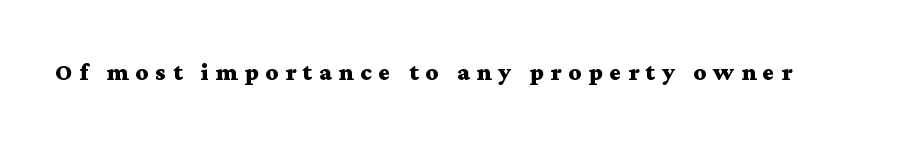
The image shows 25 px bold type, upright; set unusually wide letter spacing (+0.27 em), not underlined.
